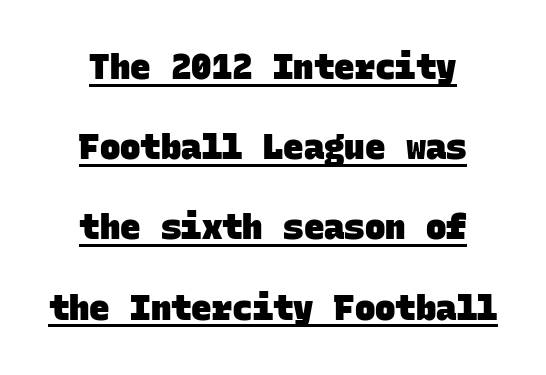
Q: Is the text bold? A: Yes.
Q: Is the typeface a serif or a sans-serif typeface? A: Sans-serif.
Q: Is the text underlined? A: Yes.
Q: Is the spacing between letters normal or unusually wide? A: Normal.
Q: Is the spacing between lines tight, normal or loose? A: Loose.
Q: Width (condensed, normal, or wide)? A: Normal.
Q: Stroke contrast? A: Low.
Q: x-height? A: Large.
Q: Monospaced? A: Yes.
